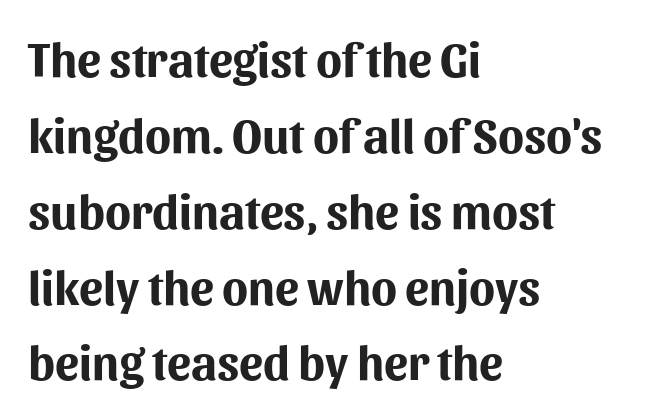
This sample keeps an unexceptional amount of space between lines. Each letter keeps its own natural width here, so spacing adapts to shape. The specimen reads as upright at a glance. The rendering shows plain stroke endings on the letterforms — a sans-serif design. The rendering anchors every line to the left-hand side.
